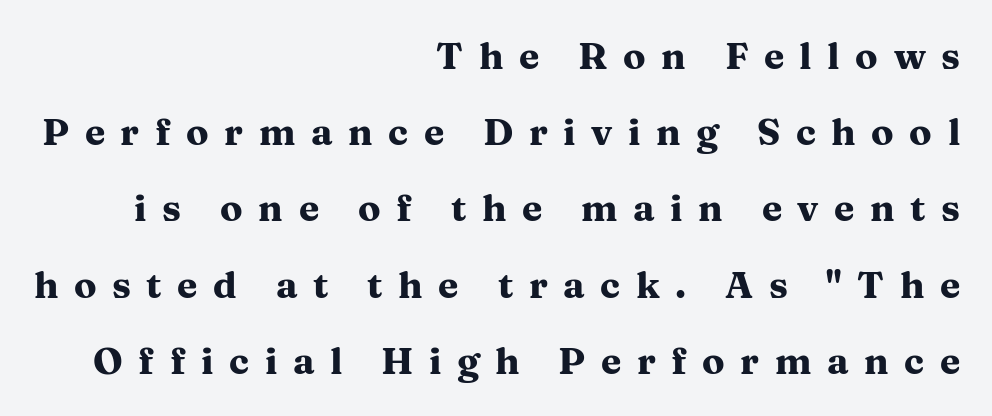
{"serif": "yes", "italic": "no", "bold": "yes", "weight": "heavy", "width": "wide", "stroke_contrast": "medium", "x_height": "medium", "monospaced": "no", "underline": "no", "align": "right", "line_spacing": "loose", "line_spacing_ratio": 2.06, "letter_spacing": "wide", "letter_spacing_em": 0.42, "glyph_px": 37}
